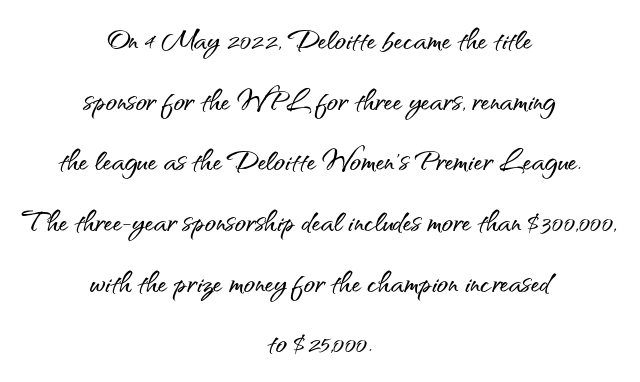
The image shows 37 px sans-serif type; set centered, normal line spacing (1.64x), normal letter spacing, not underlined; medium stroke contrast and a small x-height.
